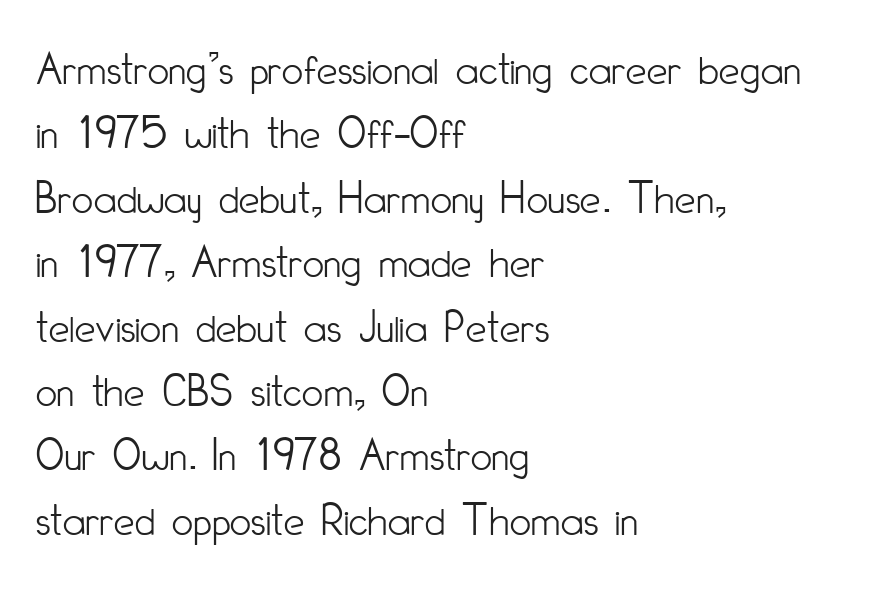
{"serif": "no", "italic": "no", "bold": "no", "weight": "light", "width": "condensed", "stroke_contrast": "low", "x_height": "small", "monospaced": "no", "underline": "no", "align": "left", "line_spacing": "normal", "line_spacing_ratio": 1.37, "letter_spacing": "normal", "letter_spacing_em": 0.0, "glyph_px": 47}
